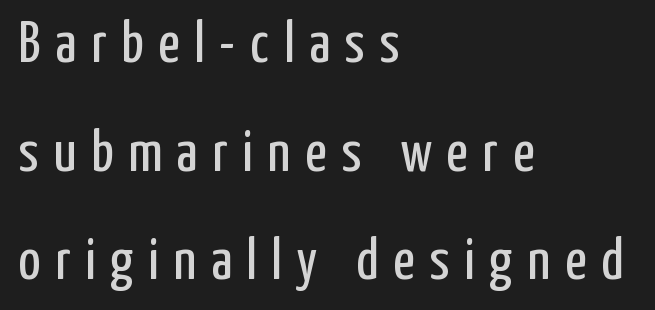
{"serif": "no", "italic": "no", "bold": "no", "weight": "regular", "width": "condensed", "stroke_contrast": "low", "x_height": "medium", "monospaced": "no", "underline": "no", "align": "left", "line_spacing_ratio": 1.84, "letter_spacing": "wide", "letter_spacing_em": 0.25, "glyph_px": 59}
